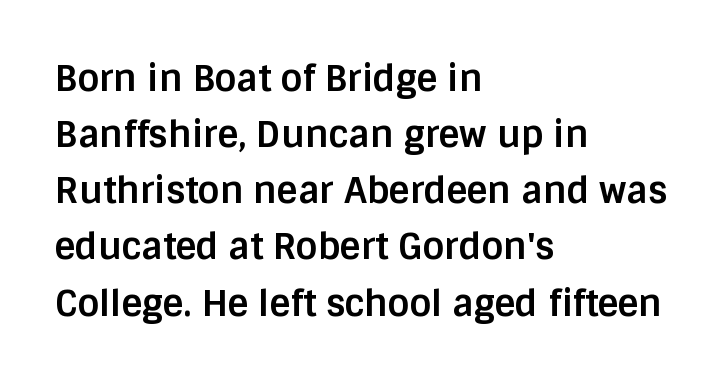
{"serif": "no", "italic": "no", "bold": "yes", "weight": "bold", "width": "normal", "stroke_contrast": "low", "x_height": "large", "monospaced": "no", "underline": "no", "align": "left", "line_spacing": "normal", "line_spacing_ratio": 1.56, "letter_spacing": "normal", "letter_spacing_em": 0.0, "glyph_px": 36}
